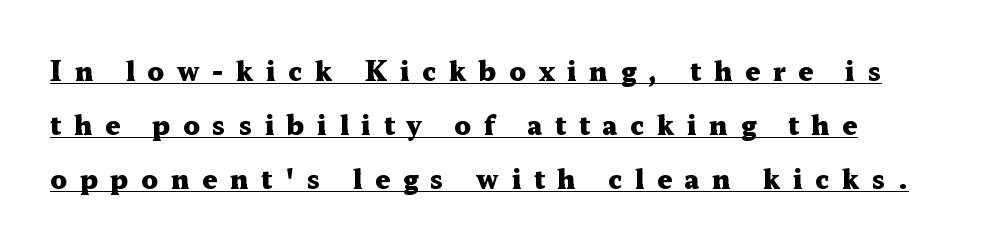
The image shows 26 px bold type, upright; set left-aligned, loose line spacing (2.07x), unusually wide letter spacing (+0.49 em), underlined.
